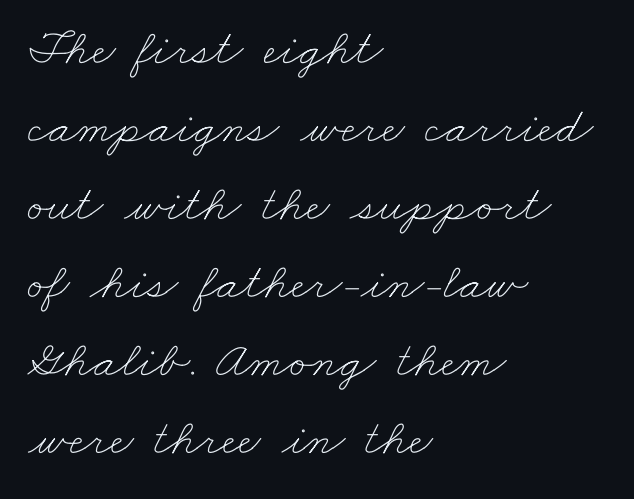
The image shows 51 px thin, wide type; set left-aligned, normal line spacing (1.53x), normal letter spacing, not underlined; low stroke contrast and a small x-height.
